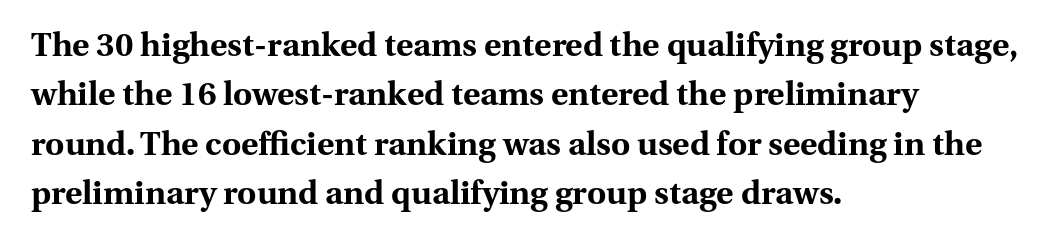
{"serif": "yes", "italic": "no", "bold": "yes", "weight": "bold", "width": "normal", "stroke_contrast": "medium", "x_height": "medium", "monospaced": "no", "underline": "no", "align": "left", "line_spacing": "normal", "line_spacing_ratio": 1.5, "letter_spacing": "normal", "letter_spacing_em": 0.0, "glyph_px": 33}
